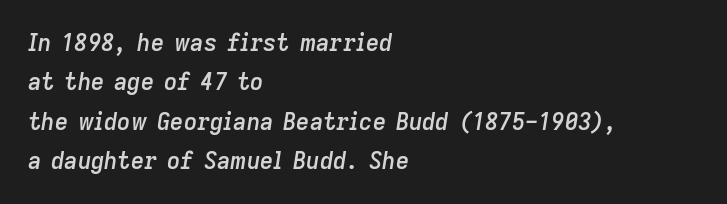
Caption: multi-line text, flush left, ragged right. The area under the type is left untouched. Yep, that's italic — everything's leaning. The typesetting leans somewhat heavy: a semibold. Spacing between characters is what you'd get straight out of the box.
